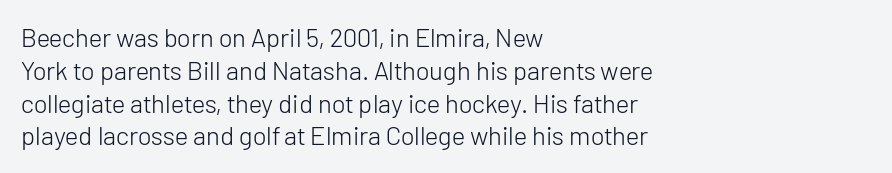
Check the space under the baseline: it is left empty. Posture: upright roman. Is the type heavy? It reads as light-to-regular instead. One-word summary of the alignment: left. The line-height multiplier appears to be the usual default.
